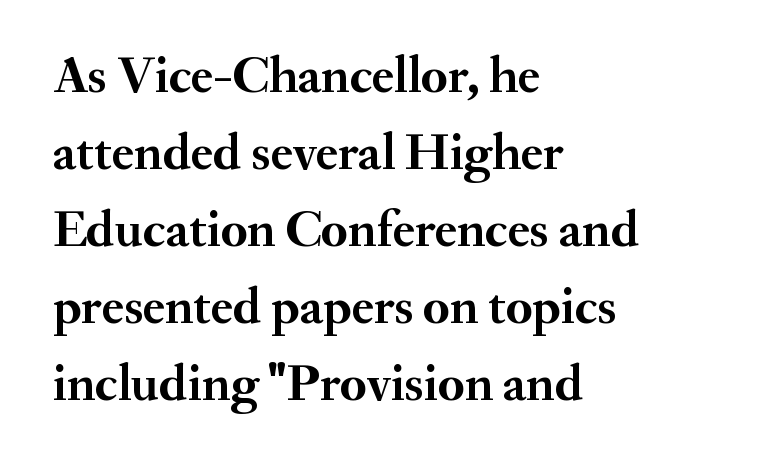
Q: Is the text bold? A: Yes.
Q: Is the text italic (slanted)? A: No, it is upright.
Q: Is the typeface a serif or a sans-serif typeface? A: Serif.
Q: Is the text underlined? A: No.
Q: How is the paragraph aligned? A: Left-aligned.
Q: Is the spacing between letters normal or unusually wide? A: Normal.
Q: Is the spacing between lines tight, normal or loose? A: Normal.
Q: Width (condensed, normal, or wide)? A: Normal.
Q: Stroke contrast? A: Medium.
Q: x-height? A: Small.
Q: Monospaced? A: No.
